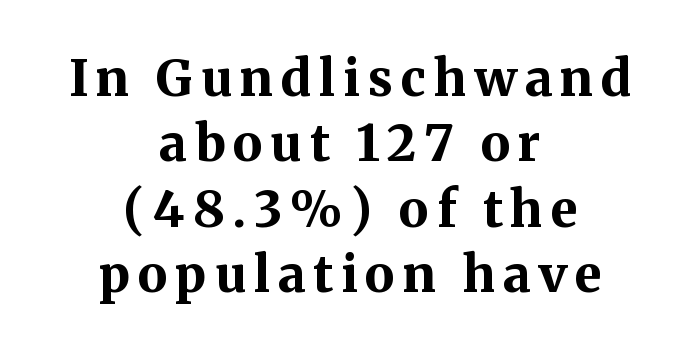
{"serif": "yes", "italic": "no", "bold": "yes", "weight": "bold", "width": "normal", "stroke_contrast": "medium", "x_height": "medium", "monospaced": "no", "underline": "no", "align": "center", "line_spacing": "normal", "line_spacing_ratio": 1.31, "glyph_px": 50}
